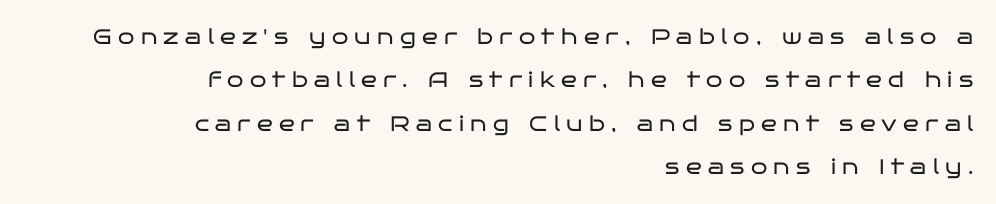
Q: Is the text bold? A: No.
Q: Is the text italic (slanted)? A: No, it is upright.
Q: Is the text underlined? A: No.
Q: How is the paragraph aligned? A: Right-aligned.
Q: Is the spacing between letters normal or unusually wide? A: Unusually wide.
Q: Is the spacing between lines tight, normal or loose? A: Loose.
